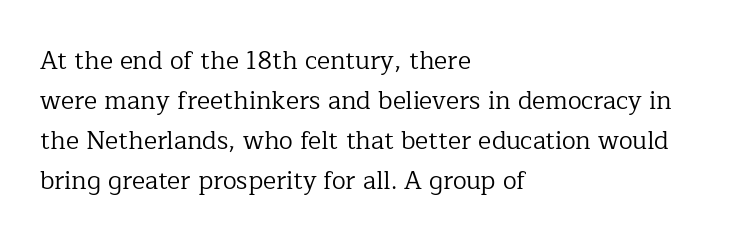
Q: Is the text bold? A: No.
Q: Is the text italic (slanted)? A: No, it is upright.
Q: Is the text underlined? A: No.
Q: How is the paragraph aligned? A: Left-aligned.
Q: Is the spacing between letters normal or unusually wide? A: Normal.
Q: Is the spacing between lines tight, normal or loose? A: Normal.
